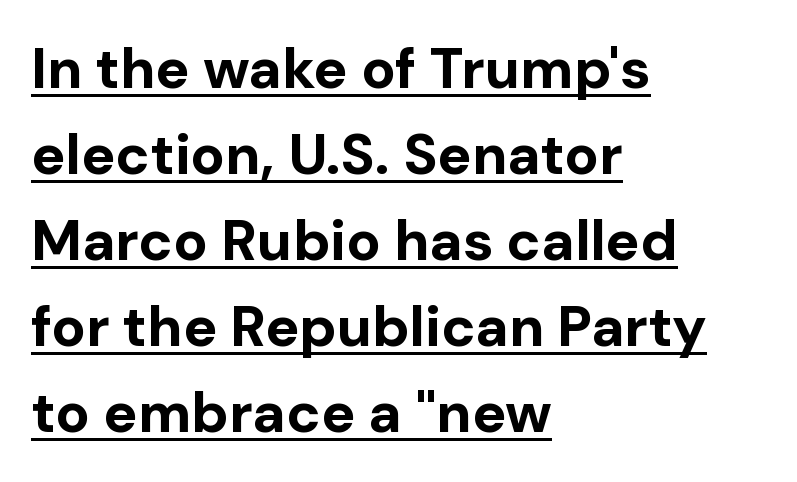
Reading down the column, the eye jumps a familiar distance to each next line. These lines are rendered in a variable-pitch font. A typesetter would mark this as roman, not italic. Examine the stroke ends and you'll find no serifs.
